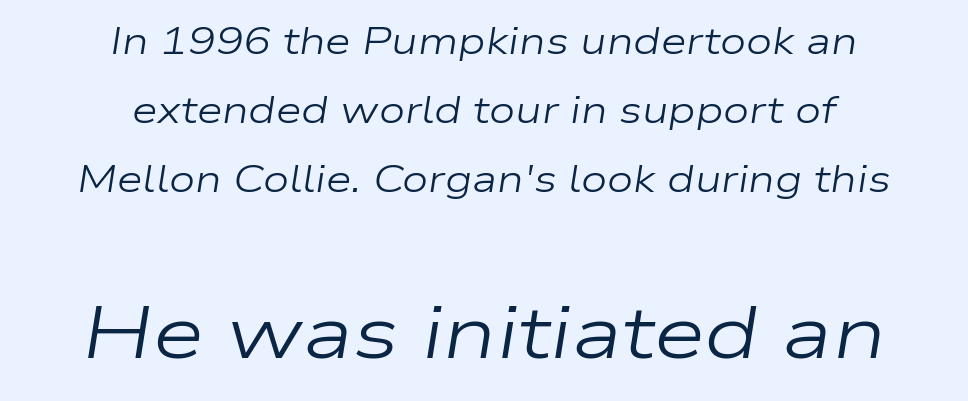
The rendering keeps characters at their native spacing. Compared with ordinary roman type, these characters are visibly tilted. These lines stack symmetrically, like a column narrowing and widening about its center. The passage shown is typed in a proportional face where columns would drift.
